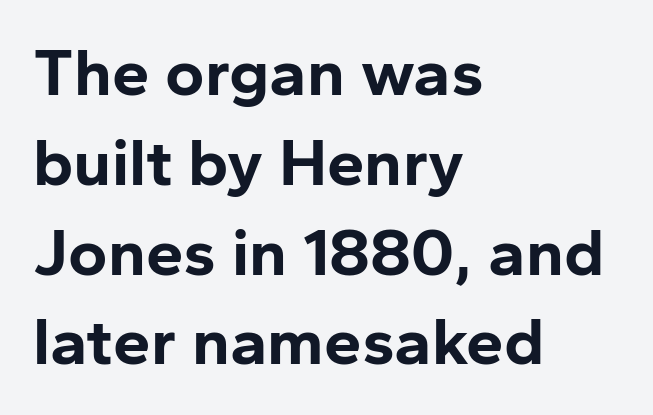
Grotesque or geometric, the face here clearly has no serifs. Nothing unusual about the tracking: characters are spaced as the font intends. A bare baseline throughout the passage. If you drew a ruler down the left edge, every line would touch it. When letters stand straight like this, we call the style roman or upright.
